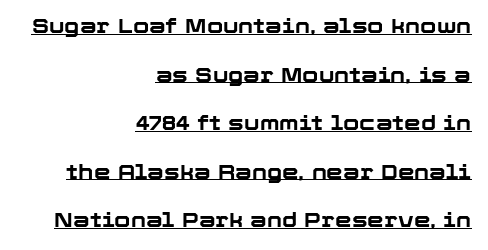
{"italic": "no", "bold": "yes", "underline": "yes", "align": "right", "line_spacing": "loose", "line_spacing_ratio": 2.31, "letter_spacing": "normal", "letter_spacing_em": 0.0, "glyph_px": 21}
